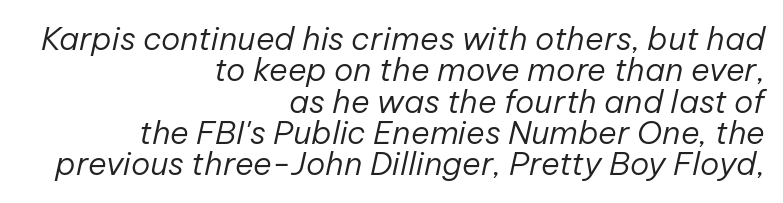
The image shows 32 px regular-weight type, italic (leaning right); set right-aligned, tight line spacing (0.98x), normal letter spacing, not underlined; low stroke contrast and a medium x-height.
